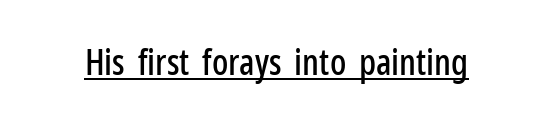
Q: Is the text italic (slanted)? A: No, it is upright.
Q: Is the typeface a serif or a sans-serif typeface? A: Sans-serif.
Q: Is the text underlined? A: Yes.
Q: Is the spacing between letters normal or unusually wide? A: Normal.
Q: Width (condensed, normal, or wide)? A: Condensed.
Q: Stroke contrast? A: Low.
Q: x-height? A: Medium.
Q: Monospaced? A: No.
